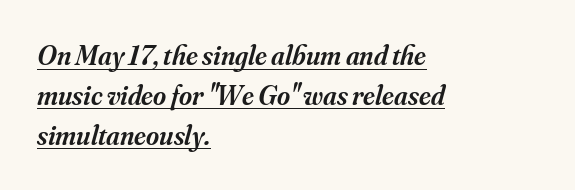
{"serif": "yes", "italic": "yes", "lean": "right", "slant_degrees": 16, "bold": "semi", "weight": "semibold", "width": "normal", "stroke_contrast": "medium", "x_height": "small", "monospaced": "no", "underline": "yes", "align": "left", "line_spacing": "normal", "line_spacing_ratio": 1.42, "letter_spacing": "normal", "letter_spacing_em": 0.0, "glyph_px": 28}
